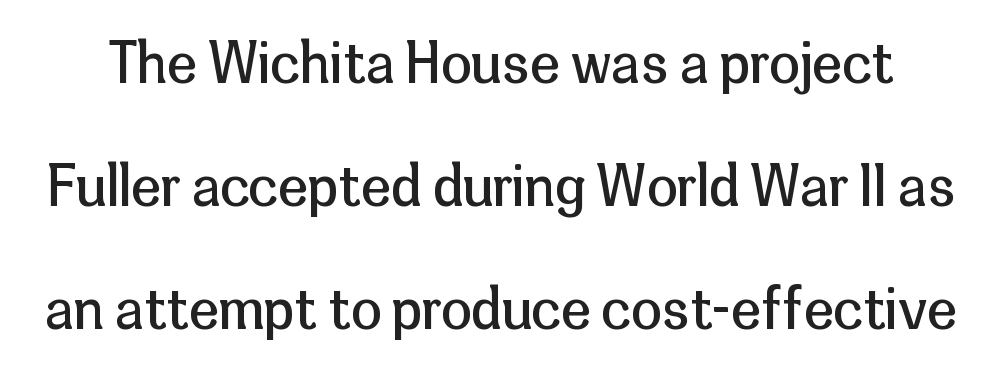
The image shows 55 px regular-weight sans-serif type, upright; set loose line spacing (2.24x), normal letter spacing, not underlined; low stroke contrast and a medium x-height.
